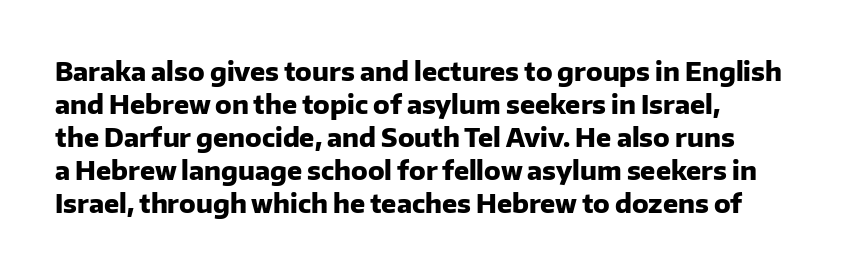
A full-strength bold gives these letters their thick strokes. The gaps between neighbouring characters are ordinary and unremarkable. The lines sit at an ordinary, default distance from one another. Descender tails drop into unmarked territory.
